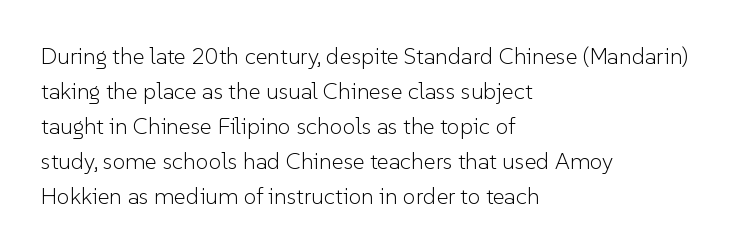
Q: Is the text bold? A: No.
Q: Is the text italic (slanted)? A: No, it is upright.
Q: Is the text underlined? A: No.
Q: How is the paragraph aligned? A: Left-aligned.
Q: Is the spacing between letters normal or unusually wide? A: Normal.
Q: Is the spacing between lines tight, normal or loose? A: Normal.
